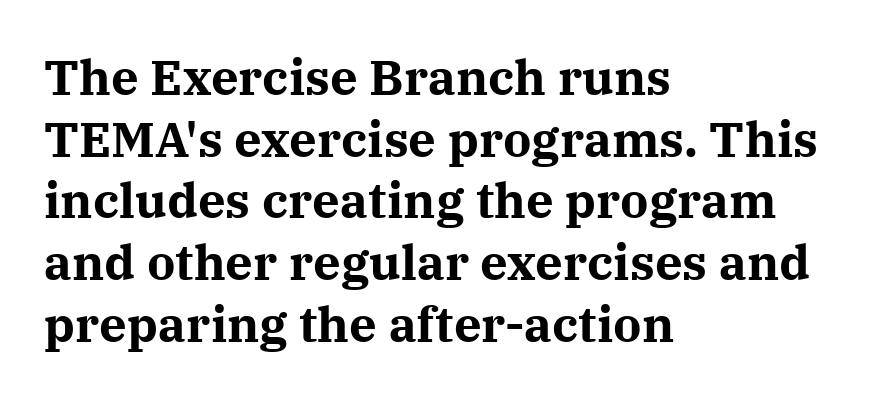
{"serif": "yes", "italic": "no", "bold": "yes", "weight": "bold", "width": "normal", "stroke_contrast": "medium", "x_height": "medium", "monospaced": "no", "underline": "no", "align": "left", "line_spacing": "normal", "line_spacing_ratio": 1.26, "letter_spacing": "normal", "letter_spacing_em": 0.0, "glyph_px": 49}
